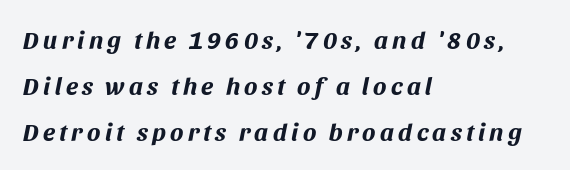
The image shows 25 px bold type, italic (leaning right); set left-aligned, line spacing 1.85x, not underlined.
